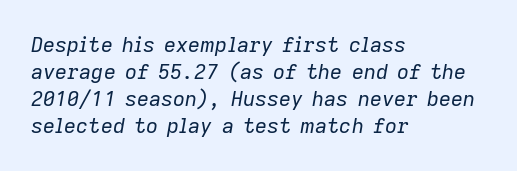
Tall strokes in this sample are angled rather than plumb. Glyph-to-glyph distance matches everyday printed text. Each new line begins a customary step beneath the previous one. The paragraph shown leans on its left margin.
